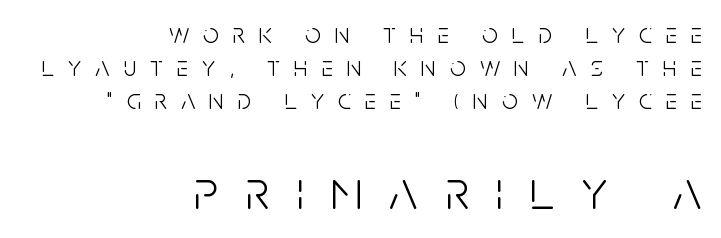
{"serif": "no", "italic": "no", "bold": "no", "weight": "light", "width": "condensed", "stroke_contrast": "low", "x_height": "large", "monospaced": "no", "underline": "no", "align": "right", "line_spacing_ratio": 1.18, "letter_spacing": "wide", "letter_spacing_em": 0.5, "larger_block": "second", "size_ratio": 1.96, "glyph_px": 55}
